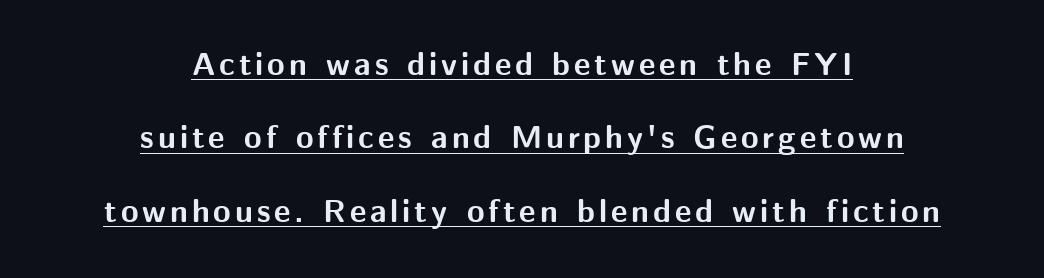
Compared with a flush-left layout, this one balances lines on the center instead. Rows of type keep a wide berth in the vertical direction. The type sits square on the baseline with zero lean. A continuous stroke trails under the words, as in a hyperlink. Regarding serifs, this sample does without them.
